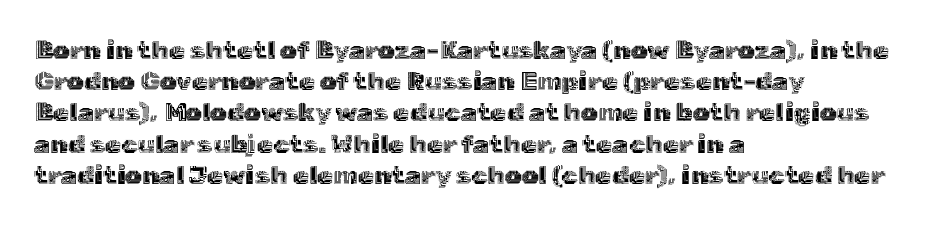
The passage is arranged the way most books set body copy — flush left. This is the regular roman posture of the typeface. The rendering keeps characters at their native spacing. Honestly, there is no underline to notice here at all.
